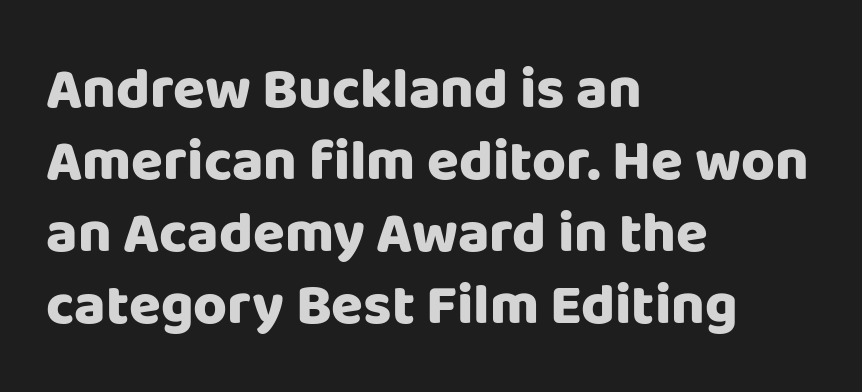
Bare-footed words on every line. Observe the ordinary spacing: letters are neighbours, not strangers. The passage shown is typed in a proportional face where columns would drift. Pretty heavy lettering here — definitely bold. Ordinary non-slanted type is in use. Grotesque or geometric, the face here clearly has no serifs.
